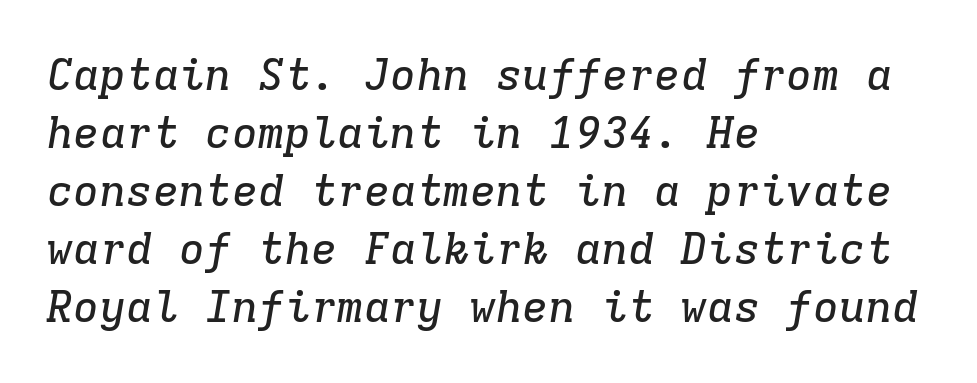
Q: Is the text italic (slanted)? A: Yes, it leans right by about 9 degrees.
Q: Is the typeface a serif or a sans-serif typeface? A: Serif.
Q: Is the text underlined? A: No.
Q: How is the paragraph aligned? A: Left-aligned.
Q: Is the spacing between letters normal or unusually wide? A: Normal.
Q: Is the spacing between lines tight, normal or loose? A: Normal.
Q: Width (condensed, normal, or wide)? A: Normal.
Q: Stroke contrast? A: Low.
Q: x-height? A: Medium.
Q: Monospaced? A: Yes.
